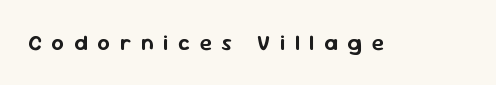
The image shows 22 px text type, upright; set unusually wide letter spacing (+0.44 em), not underlined.
